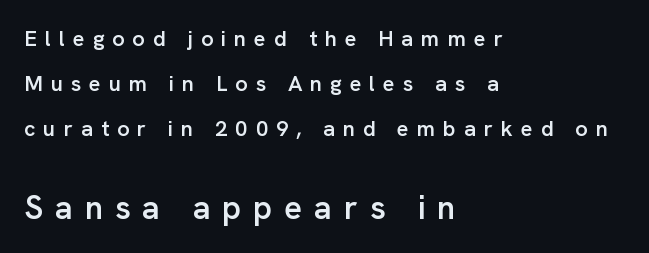
{"serif": "no", "italic": "no", "bold": "semi", "weight": "semibold", "width": "normal", "stroke_contrast": "low", "x_height": "medium", "monospaced": "no", "underline": "no", "align": "left", "line_spacing": "loose", "line_spacing_ratio": 2.05, "letter_spacing": "wide", "letter_spacing_em": 0.36, "larger_block": "second", "size_ratio": 1.5, "glyph_px": 33}
